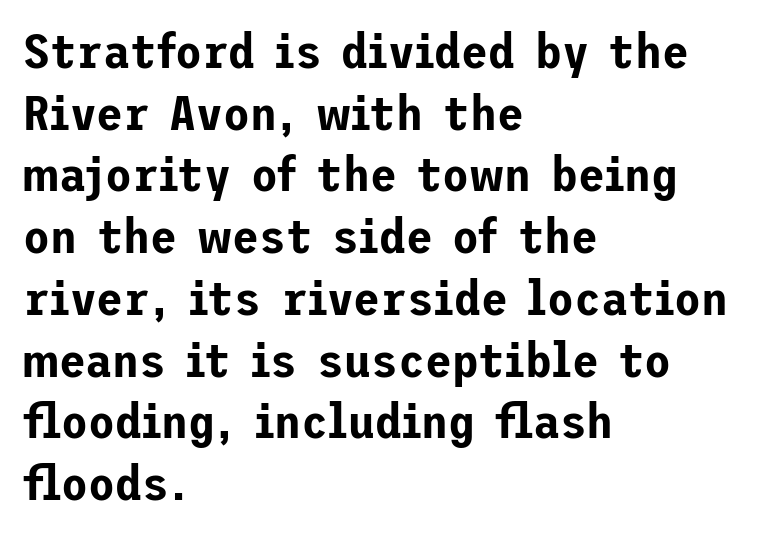
The image shows 49 px sans-serif type, upright; set left-aligned, normal line spacing (1.26x), normal letter spacing, not underlined; low stroke contrast and a medium x-height.
